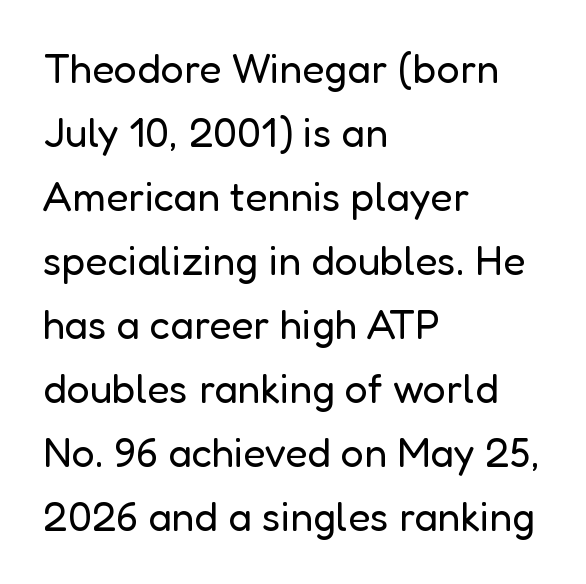
The image shows 41 px regular-weight sans-serif type, upright; set left-aligned, normal line spacing (1.56x), normal letter spacing, not underlined; low stroke contrast and a medium x-height.
